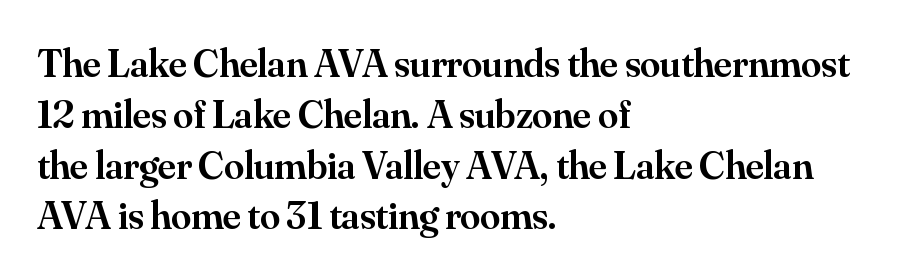
Q: Is the text bold? A: Semi-bold.
Q: Is the text italic (slanted)? A: No, it is upright.
Q: Is the typeface a serif or a sans-serif typeface? A: Serif.
Q: Is the text underlined? A: No.
Q: How is the paragraph aligned? A: Left-aligned.
Q: Is the spacing between letters normal or unusually wide? A: Normal.
Q: Is the spacing between lines tight, normal or loose? A: Normal.
Q: Width (condensed, normal, or wide)? A: Normal.
Q: Stroke contrast? A: Medium.
Q: x-height? A: Small.
Q: Monospaced? A: No.
